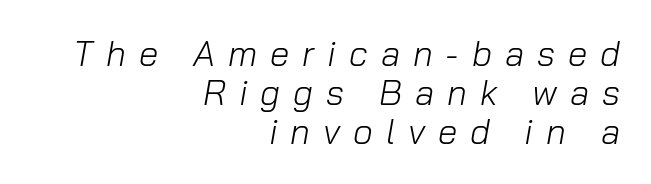
The image shows 35 px light type, italic (leaning right); set right-aligned, tight line spacing (1.11x), unusually wide letter spacing (+0.37 em), not underlined; low stroke contrast and a medium x-height.
